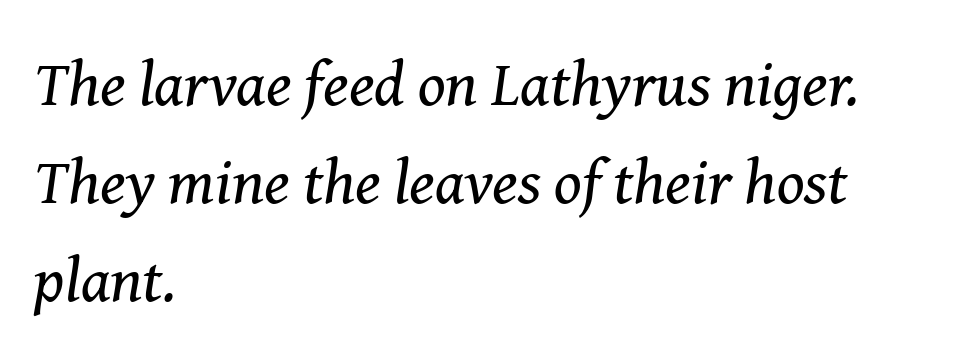
Q: Is the text bold? A: No.
Q: Is the text italic (slanted)? A: Yes, it leans right by about 8 degrees.
Q: Is the typeface a serif or a sans-serif typeface? A: Serif.
Q: Is the text underlined? A: No.
Q: How is the paragraph aligned? A: Left-aligned.
Q: Is the spacing between letters normal or unusually wide? A: Normal.
Q: Is the spacing between lines tight, normal or loose? A: Normal.
Q: Width (condensed, normal, or wide)? A: Normal.
Q: Stroke contrast? A: Medium.
Q: x-height? A: Medium.
Q: Monospaced? A: No.
